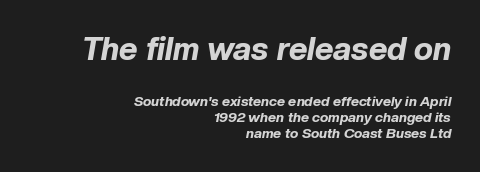
Q: Is the text bold? A: Yes.
Q: Is the text italic (slanted)? A: Yes, it leans right by about 10 degrees.
Q: Is the text underlined? A: No.
Q: How is the paragraph aligned? A: Right-aligned.
Q: Is the spacing between letters normal or unusually wide? A: Normal.
Q: Which block of text is set in a larger size, the first (top) or the second (bottom)? A: The first (top) one.
Q: Width (condensed, normal, or wide)? A: Normal.
Q: Stroke contrast? A: Low.
Q: x-height? A: Medium.
Q: Monospaced? A: No.
